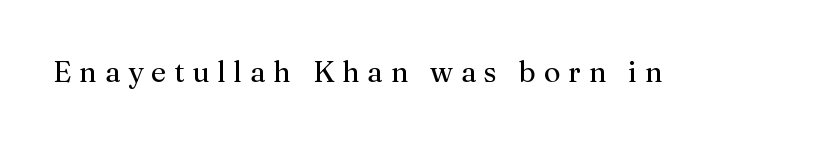
The passage shown is not bold in any degree. Lines of text with bare space underneath. The face used here is proportionally spaced, like ordinary book or web type. This sample uses expanded letter spacing, leaving extra air between glyphs. Designer's note — italics off, roman on. Classification — serif.
